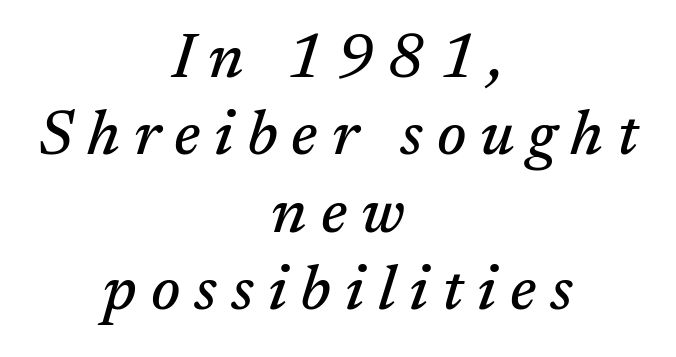
Q: Is the text italic (slanted)? A: Yes, it leans right by about 17 degrees.
Q: Is the typeface a serif or a sans-serif typeface? A: Serif.
Q: Is the text underlined? A: No.
Q: How is the paragraph aligned? A: Centered.
Q: Is the spacing between letters normal or unusually wide? A: Unusually wide.
Q: Width (condensed, normal, or wide)? A: Normal.
Q: Stroke contrast? A: Medium.
Q: x-height? A: Medium.
Q: Monospaced? A: No.
